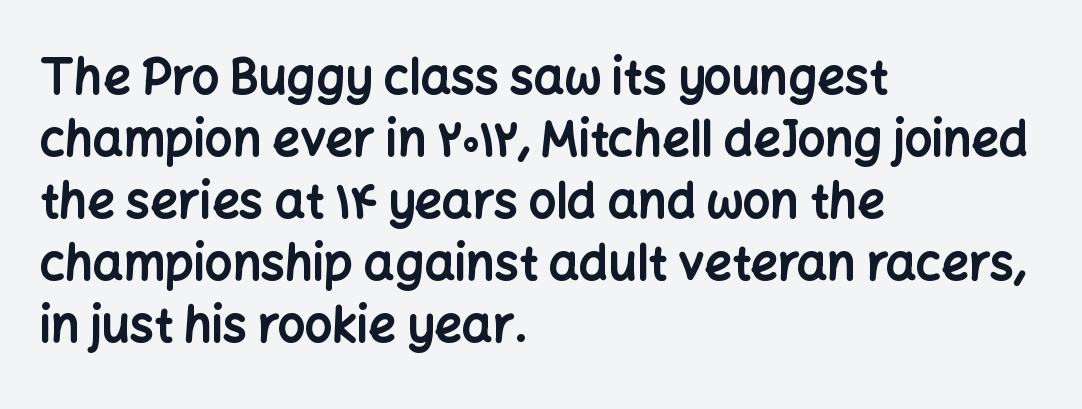
The image shows 48 px bold sans-serif type, upright; set left-aligned, normal line spacing (1.29x), normal letter spacing, not underlined; low stroke contrast and a medium x-height.
